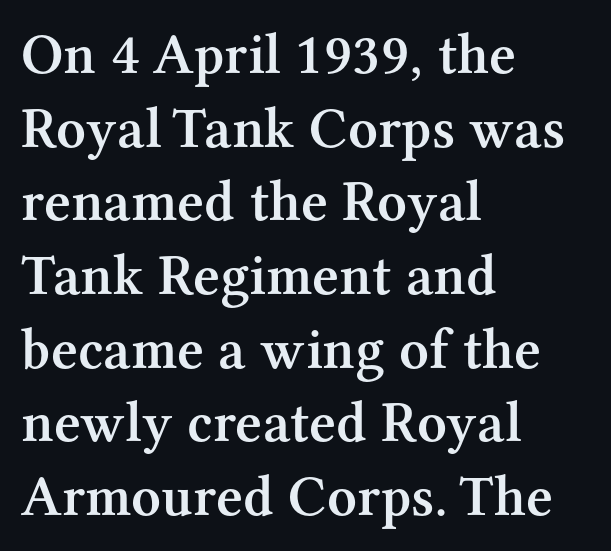
The rendering uses natural spacing where letterforms have individual widths. The face used here is rendered with its standard letterfit. Descenders are the only things crossing below the line. To sum up the face: it has serifs. Is the block centered? No — it sits flush against the left margin. Weight: semibold (demi).
